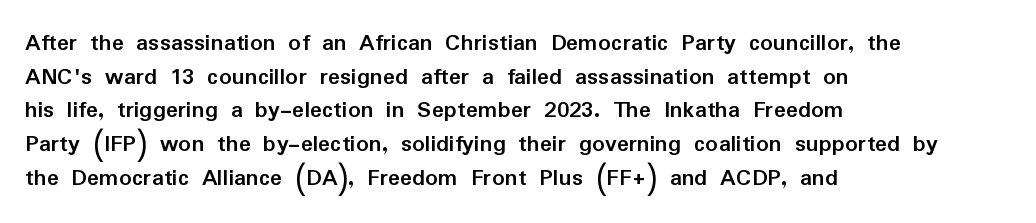
{"italic": "no", "bold": "yes", "underline": "no", "align": "left", "line_spacing": "normal", "line_spacing_ratio": 1.35, "letter_spacing": "normal", "letter_spacing_em": 0.0, "glyph_px": 25}
